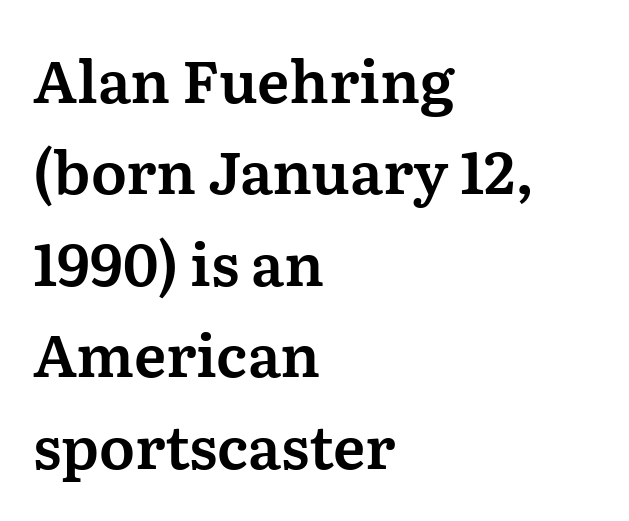
One glance says typical: line gaps are just what's usual. A serif font was chosen for this passage. Check the space under the baseline: it is left empty. Between one letter and the next there's only the usual sliver of space.
